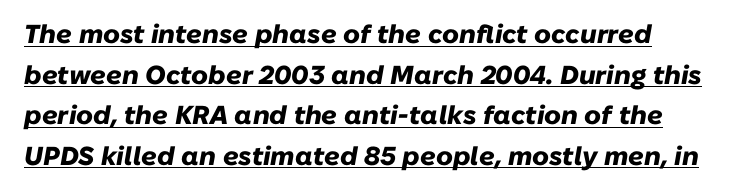
The sample has been set heavy, in full bold. Between one letter and the next there's only the usual sliver of space. Beneath each row of characters lies a ruled line. Characters are canted at an angle relative to the baseline's perpendicular. A typesetter would call this leading conventional body-copy spacing. Line beginnings align vertically; line endings do not.
